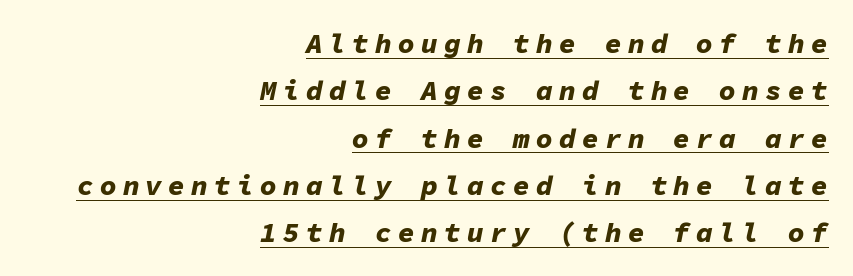
{"italic": "yes", "lean": "right", "slant_degrees": 11, "bold": "yes", "weight": "bold", "width": "normal", "stroke_contrast": "low", "x_height": "medium", "monospaced": "yes", "underline": "yes", "align": "right", "line_spacing": "normal", "line_spacing_ratio": 1.69, "letter_spacing": "wide", "letter_spacing_em": 0.22, "glyph_px": 28}
